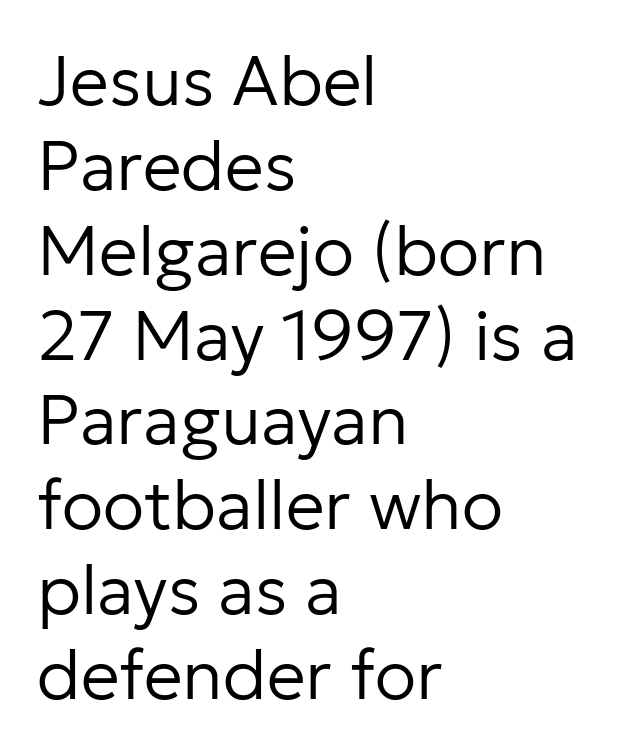
Q: Is the text bold? A: No.
Q: Is the text italic (slanted)? A: No, it is upright.
Q: Is the typeface a serif or a sans-serif typeface? A: Sans-serif.
Q: Is the text underlined? A: No.
Q: How is the paragraph aligned? A: Left-aligned.
Q: Is the spacing between letters normal or unusually wide? A: Normal.
Q: Width (condensed, normal, or wide)? A: Normal.
Q: Stroke contrast? A: Low.
Q: x-height? A: Medium.
Q: Monospaced? A: No.
